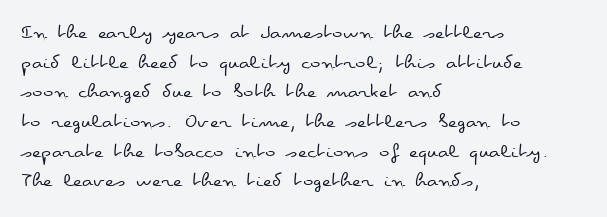
Unmarked baselines from the first word to the last. The designer left line spacing at the default. The rendering anchors every line to the left-hand side. The gaps between neighbouring characters are ordinary and unremarkable. The type sits square on the baseline with zero lean.
